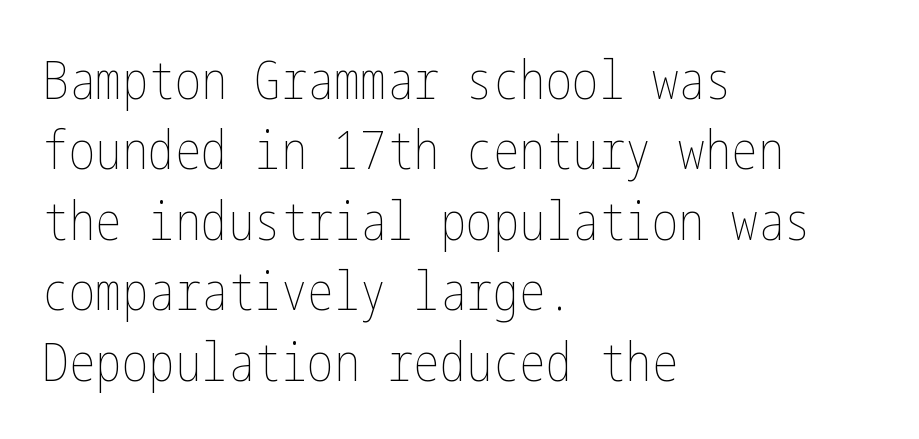
Is this a heavy cut? Hardly; it is regular or lighter. Leading: standard. Ordinary non-slanted type is in use. The gap between lines stays unmarked. Alignment: flush left.
